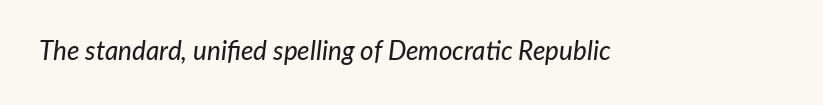
Characters are canted at an angle relative to the baseline's perpendicular. These lines keep a tight, regular rhythm from letter to letter. Underline: absent.
